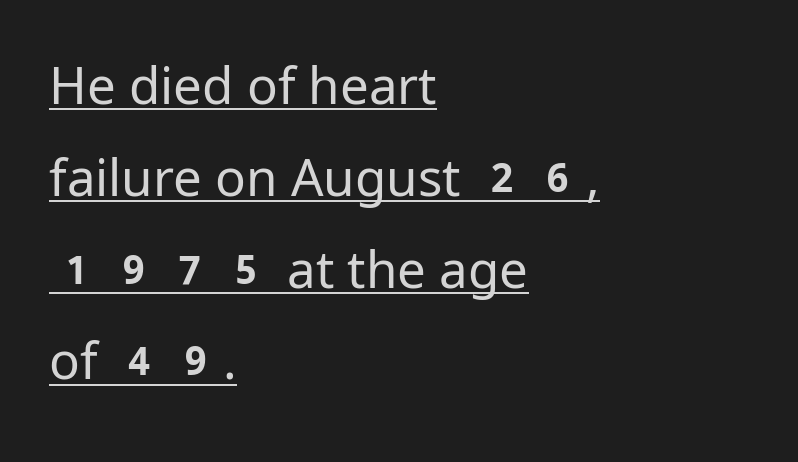
Ordinary non-slanted type is in use. The rendering uses the underline text-decoration. Teacher's note: observe the even left margin — that is flush-left alignment. You can tell from the bare stems that sans-serif type was used. Here the designer chose a conventional face with non-uniform glyph widths. Default kerning and tracking; the words read as compact shapes.
